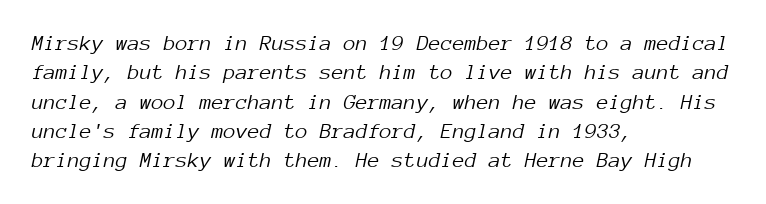
The image shows 22 px text type, italic (leaning right); set left-aligned, normal line spacing (1.33x), normal letter spacing, not underlined.
